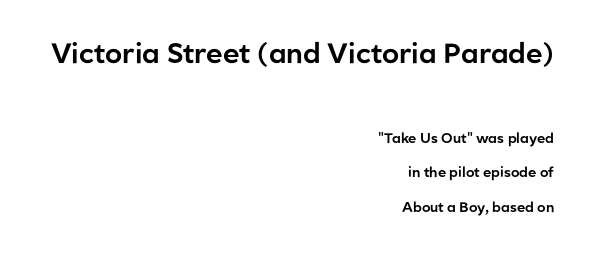
If you measured baseline to baseline, you'd find a long distance. Underlining? Definitely not there. The paragraph has a hard right edge and a soft left edge. The rendering shrinks the type as you move from the upper chunk to the lower. Rendered with straight, roman letterforms. A typesetter would call this proportional, since set widths differ per character.
